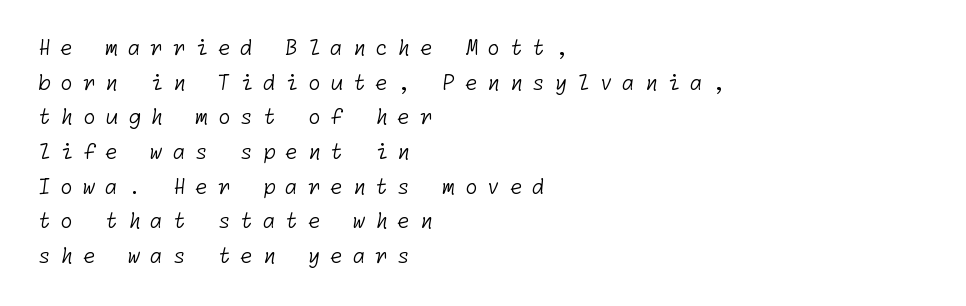
Q: Is the text bold? A: No.
Q: Is the text underlined? A: No.
Q: How is the paragraph aligned? A: Left-aligned.
Q: Is the spacing between letters normal or unusually wide? A: Unusually wide.
Q: Is the spacing between lines tight, normal or loose? A: Normal.
